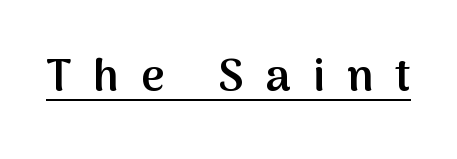
The image shows 45 px semibold sans-serif type, upright; set unusually wide letter spacing (+0.49 em), underlined; medium stroke contrast and a medium x-height.
